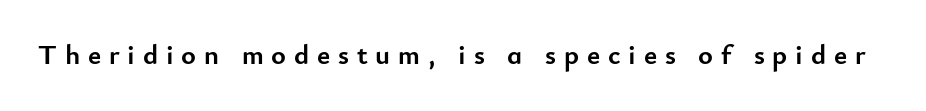
Note the varied advance widths — an 'i' is clearly narrower than an 'm'. The characters look thick and weighty, a clear bold. The gap between lines stays unmarked. The letters are spread apart with noticeably loose tracking. It's the straight-up-and-down kind of type.
